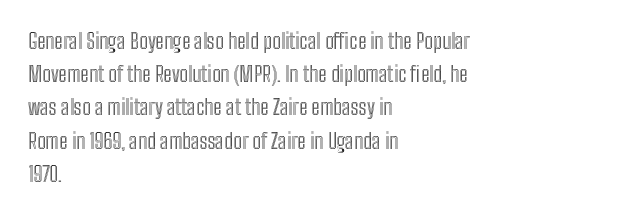
The image shows 21 px text type, upright; set left-aligned, normal line spacing (1.58x), normal letter spacing, not underlined.
